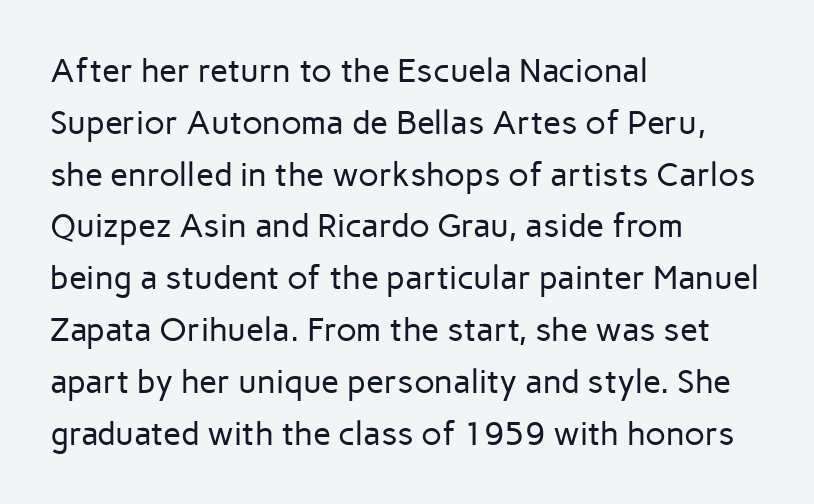
A classic flush-left, rag-right setting is used for this passage. Does the leading feel generous? No, just average. The rendering keeps characters at their native spacing. The face used here is proportionally spaced, like ordinary book or web type. Stroke terminals: plain, sans-serif.
